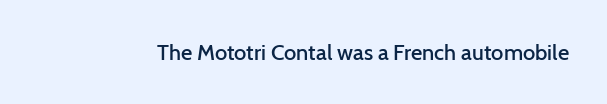
{"italic": "no", "bold": "semi", "underline": "no", "letter_spacing": "normal", "letter_spacing_em": 0.0, "glyph_px": 22}
